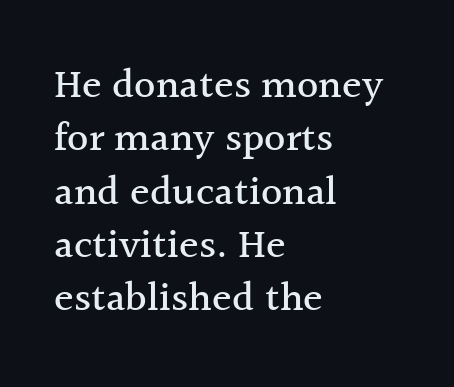
Q: Is the text italic (slanted)? A: No, it is upright.
Q: Is the typeface a serif or a sans-serif typeface? A: Serif.
Q: Is the text underlined? A: No.
Q: How is the paragraph aligned? A: Left-aligned.
Q: Is the spacing between letters normal or unusually wide? A: Normal.
Q: Is the spacing between lines tight, normal or loose? A: Normal.
Q: Width (condensed, normal, or wide)? A: Normal.
Q: x-height? A: Medium.
Q: Monospaced? A: No.
